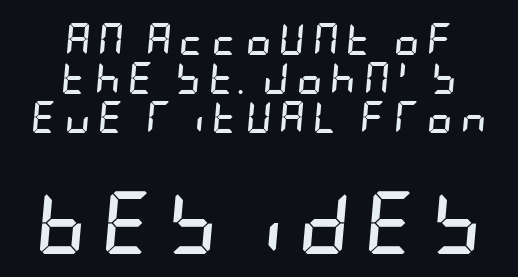
The image shows 63 px semibold, condensed type, italic (leaning right); set centered, line spacing 1.22x, unusually wide letter spacing (+0.23 em), not underlined; the second (bottom) block is 1.97x larger; low stroke contrast and a large x-height.
